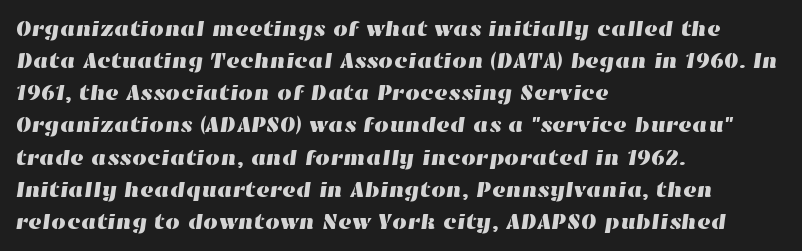
The image shows 21 px text type; set left-aligned, normal line spacing (1.53x), normal letter spacing, not underlined.
